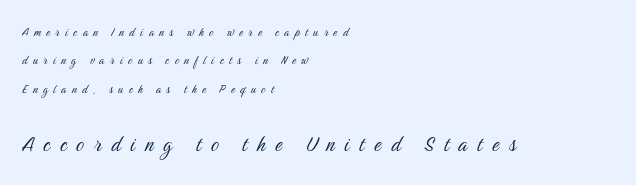
{"bold": "no", "underline": "no", "align": "left", "line_spacing": "loose", "line_spacing_ratio": 2.03, "letter_spacing": "wide", "letter_spacing_em": 0.39, "larger_block": "second", "size_ratio": 1.79, "glyph_px": 25}
